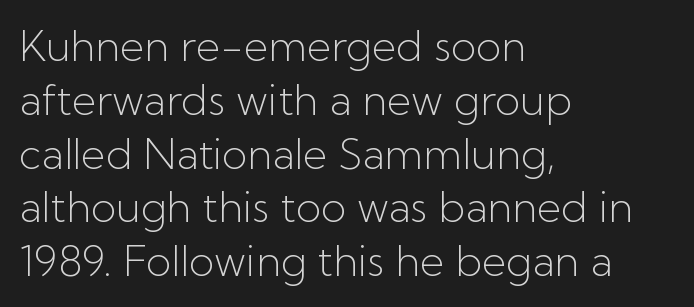
The image shows 42 px light sans-serif type, upright; set left-aligned, normal line spacing (1.28x), normal letter spacing, not underlined; low stroke contrast and a medium x-height.
